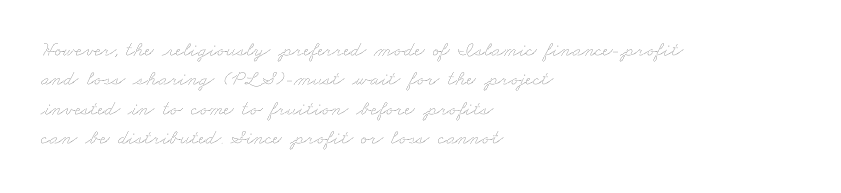
In terms of letterspacing, this is plain default setting. Just letters on the line, the space beneath them empty. Layout note: lines flush left. Stroke mass is kept to a normal reading level or below. The vertical gap from one line to the next is medium.
